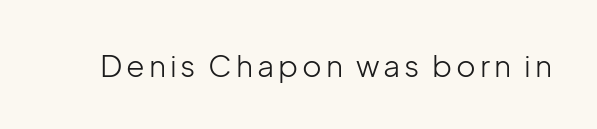
{"serif": "no", "italic": "no", "bold": "no", "weight": "light", "width": "normal", "stroke_contrast": "low", "x_height": "medium", "monospaced": "no", "underline": "no", "glyph_px": 30}
